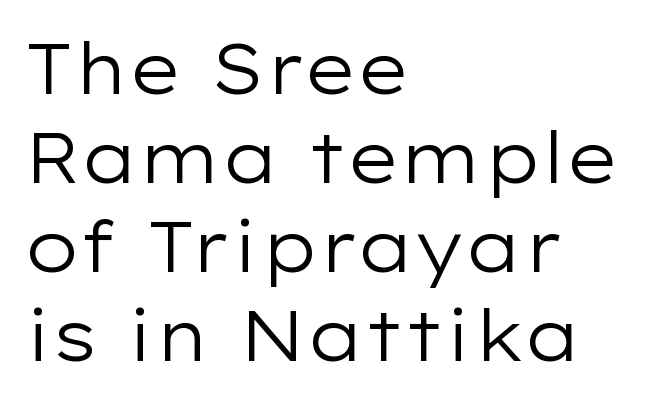
Q: Is the text bold? A: No.
Q: Is the text italic (slanted)? A: No, it is upright.
Q: Is the typeface a serif or a sans-serif typeface? A: Sans-serif.
Q: Is the text underlined? A: No.
Q: How is the paragraph aligned? A: Left-aligned.
Q: Is the spacing between letters normal or unusually wide? A: Normal.
Q: Is the spacing between lines tight, normal or loose? A: Normal.
Q: Width (condensed, normal, or wide)? A: Wide.
Q: Stroke contrast? A: Low.
Q: x-height? A: Medium.
Q: Monospaced? A: No.
